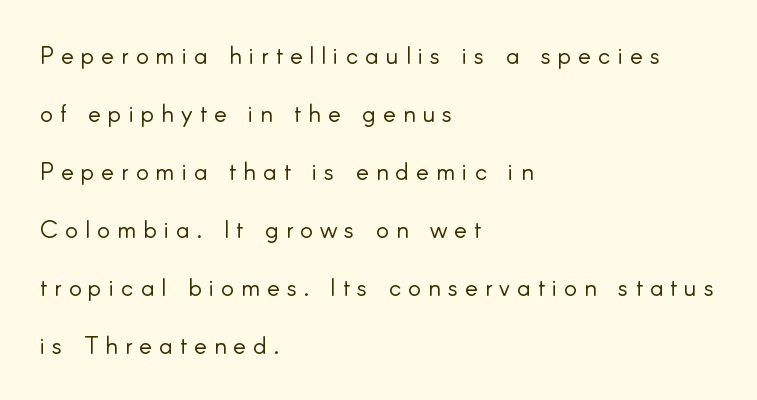
The ragged edge is on the right, which tells us the setting is flush left. The foot of each line stays bare and open. This is not heavy type; no bold has been used. Is the letter spacing exaggerated? Yes — the characters are pushed far apart.
